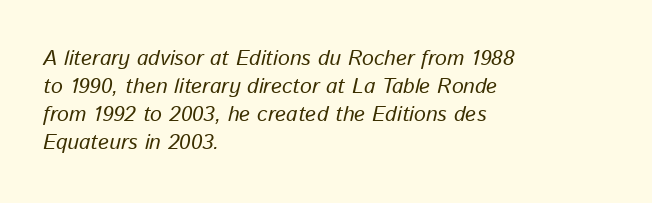
Q: Is the text italic (slanted)? A: Yes, it leans right by about 13 degrees.
Q: Is the text underlined? A: No.
Q: How is the paragraph aligned? A: Left-aligned.
Q: Is the spacing between letters normal or unusually wide? A: Normal.
Q: Is the spacing between lines tight, normal or loose? A: Normal.
